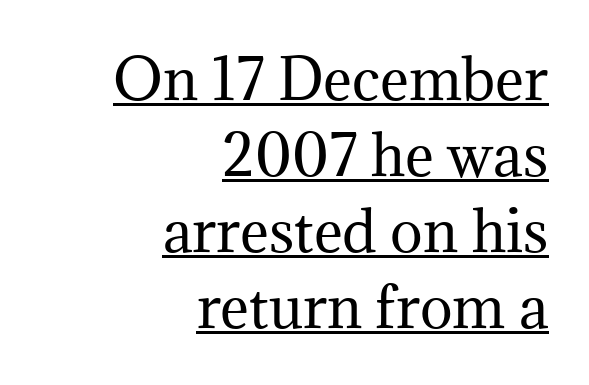
Small tapered or slab feet sit at the stroke ends, so this counts as serif. Each line of the rendering has a horizontal stroke beneath the glyphs. Proportional: the letters do not fall into vertical columns. Visually the block forms a straight wall on the right and a jagged coastline on the left. This is the regular roman posture of the typeface. The letters look calm and open, with moderate or lighter stems.
